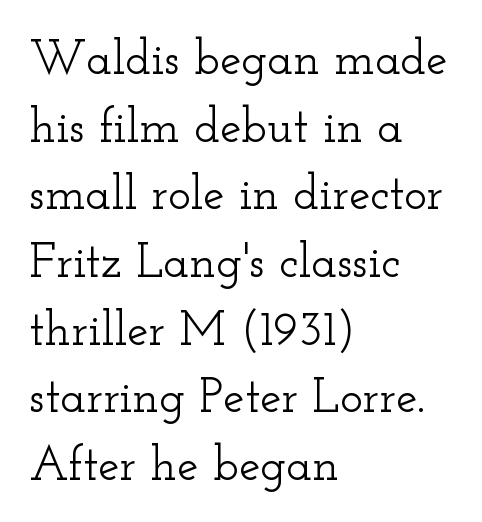
{"serif": "yes", "italic": "no", "width": "wide", "stroke_contrast": "low", "x_height": "small", "monospaced": "no", "underline": "no", "align": "left", "line_spacing": "normal", "line_spacing_ratio": 1.41, "letter_spacing": "normal", "letter_spacing_em": 0.0, "glyph_px": 48}
